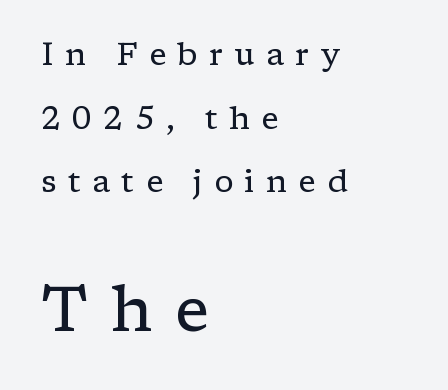
Q: Is the text bold? A: No.
Q: Is the text italic (slanted)? A: No, it is upright.
Q: Is the typeface a serif or a sans-serif typeface? A: Serif.
Q: Is the text underlined? A: No.
Q: How is the paragraph aligned? A: Left-aligned.
Q: Is the spacing between letters normal or unusually wide? A: Unusually wide.
Q: Is the spacing between lines tight, normal or loose? A: Loose.
Q: Which block of text is set in a larger size, the first (top) or the second (bottom)? A: The second (bottom) one.
Q: Width (condensed, normal, or wide)? A: Normal.
Q: Stroke contrast? A: Low.
Q: x-height? A: Medium.
Q: Monospaced? A: No.
